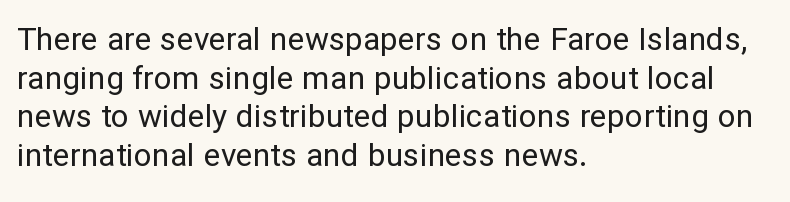
{"serif": "no", "italic": "no", "bold": "no", "weight": "regular", "width": "normal", "stroke_contrast": "low", "x_height": "medium", "monospaced": "no", "underline": "no", "align": "left", "line_spacing_ratio": 1.21, "letter_spacing": "normal", "letter_spacing_em": 0.0, "glyph_px": 32}
